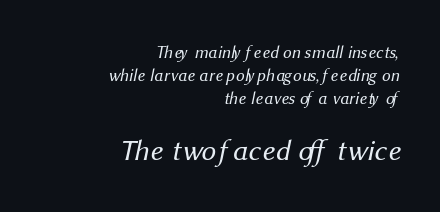
Caption: standard tracking, unaltered. Caption: face not bold, strokes unweighted. In terms of letterform style, serifs are entirely absent. Reading top to bottom, the characters get bigger at the block break. Regarding leading, the lines here are spaced in the standard way. The text block is weighted toward the right margin, trailing off unevenly leftward.
